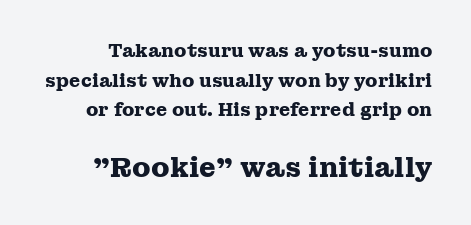
{"italic": "no", "bold": "yes", "underline": "no", "line_spacing": "normal", "line_spacing_ratio": 1.65, "letter_spacing": "normal", "letter_spacing_em": 0.0, "larger_block": "second", "size_ratio": 1.5, "glyph_px": 27}
